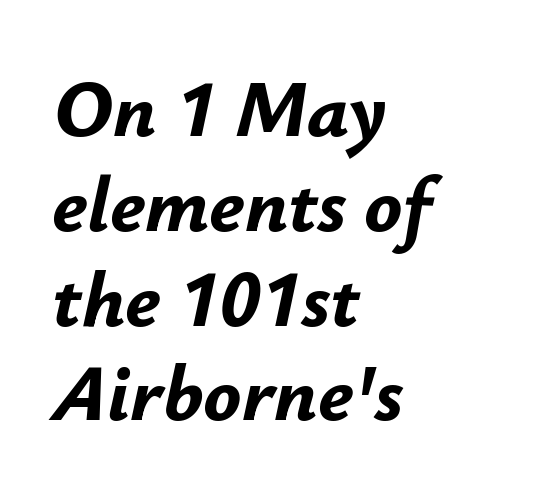
Q: Is the text bold? A: Yes.
Q: Is the text italic (slanted)? A: Yes, it leans right by about 12 degrees.
Q: Is the text underlined? A: No.
Q: How is the paragraph aligned? A: Left-aligned.
Q: Is the spacing between letters normal or unusually wide? A: Normal.
Q: Width (condensed, normal, or wide)? A: Normal.
Q: Stroke contrast? A: Low.
Q: x-height? A: Small.
Q: Monospaced? A: No.
